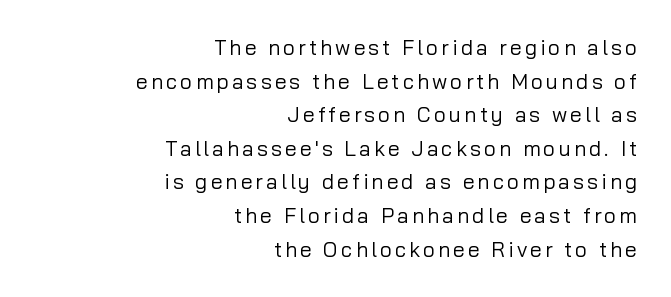
Q: Is the text bold? A: No.
Q: Is the text italic (slanted)? A: No, it is upright.
Q: Is the text underlined? A: No.
Q: How is the paragraph aligned? A: Right-aligned.
Q: Is the spacing between lines tight, normal or loose? A: Normal.
